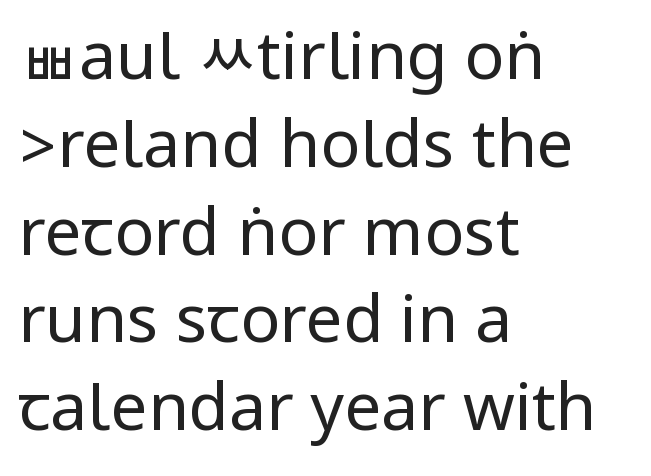
Q: Is the text bold? A: No.
Q: Is the text italic (slanted)? A: No, it is upright.
Q: Is the typeface a serif or a sans-serif typeface? A: Sans-serif.
Q: Is the text underlined? A: No.
Q: How is the paragraph aligned? A: Left-aligned.
Q: Is the spacing between letters normal or unusually wide? A: Normal.
Q: Is the spacing between lines tight, normal or loose? A: Normal.
Q: Width (condensed, normal, or wide)? A: Condensed.
Q: Stroke contrast? A: Low.
